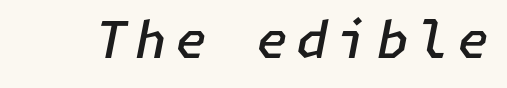
Slant detected: the letters are inclined. Type without underlining. On the weight axis this lands at semibold, roughly 600.
